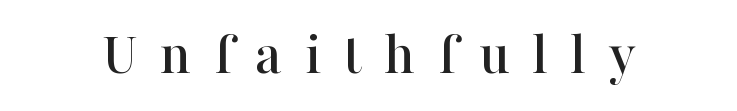
{"serif": "yes", "italic": "no", "width": "normal", "stroke_contrast": "high", "x_height": "medium", "monospaced": "no", "underline": "no", "letter_spacing": "wide", "letter_spacing_em": 0.36, "glyph_px": 62}
